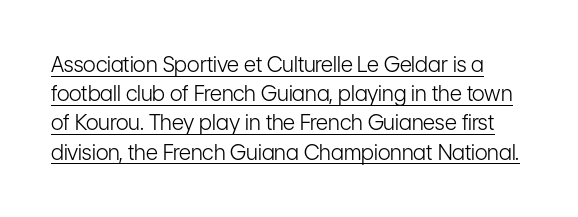
Q: Is the text bold? A: No.
Q: Is the text italic (slanted)? A: No, it is upright.
Q: Is the text underlined? A: Yes.
Q: Is the spacing between letters normal or unusually wide? A: Normal.
Q: Is the spacing between lines tight, normal or loose? A: Normal.
